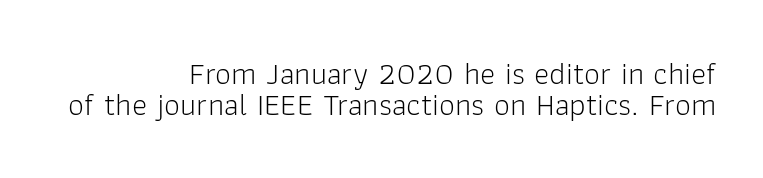
{"serif": "no", "italic": "no", "bold": "no", "weight": "light", "width": "normal", "stroke_contrast": "low", "x_height": "medium", "monospaced": "no", "underline": "no", "align": "right", "line_spacing": "tight", "line_spacing_ratio": 0.98, "letter_spacing": "normal", "letter_spacing_em": 0.0, "glyph_px": 32}
